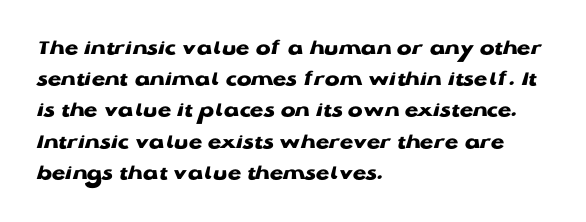
In CSS terms this would be text-align: left. Baseline-to-baseline distance is the conventional proportion of letter height. Notice how the stems are strictly vertical — no italics here. The space beneath each line is pristine and unruled. Spacing between characters is what you'd get straight out of the box. The passage shown is emphatically bold.
